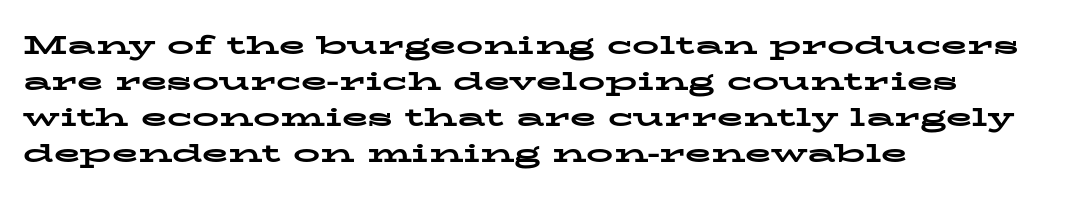
{"italic": "no", "bold": "yes", "underline": "no", "align": "left", "line_spacing": "normal", "line_spacing_ratio": 1.33, "letter_spacing": "normal", "letter_spacing_em": 0.0, "glyph_px": 27}
